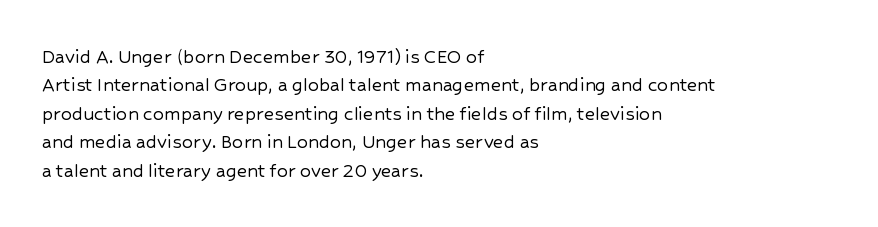
Does extra space separate the letters? No, they use regular spacing. Rows of type keep a routine distance in the vertical direction. Descender tails drop into unmarked territory. No italicization has been applied; the sample stays upright.
